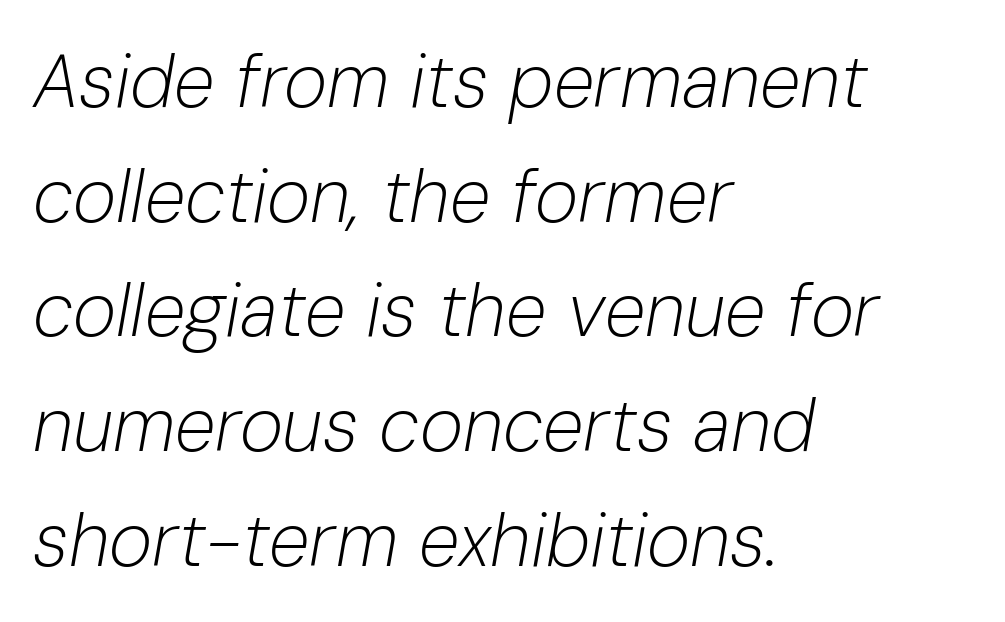
Check the space under the baseline: it is left empty. These lines are rendered in a variable-pitch font. The line-height multiplier appears to be the usual default. The typography opts for an oblique posture over an upright one.
